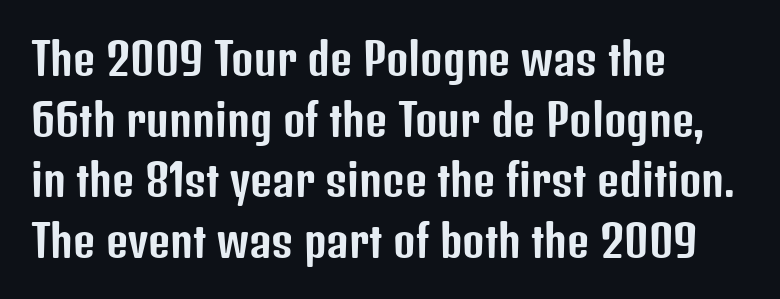
{"serif": "no", "italic": "no", "width": "condensed", "stroke_contrast": "low", "x_height": "medium", "monospaced": "no", "underline": "no", "align": "left", "line_spacing": "normal", "line_spacing_ratio": 1.41, "letter_spacing": "normal", "letter_spacing_em": 0.0, "glyph_px": 43}
